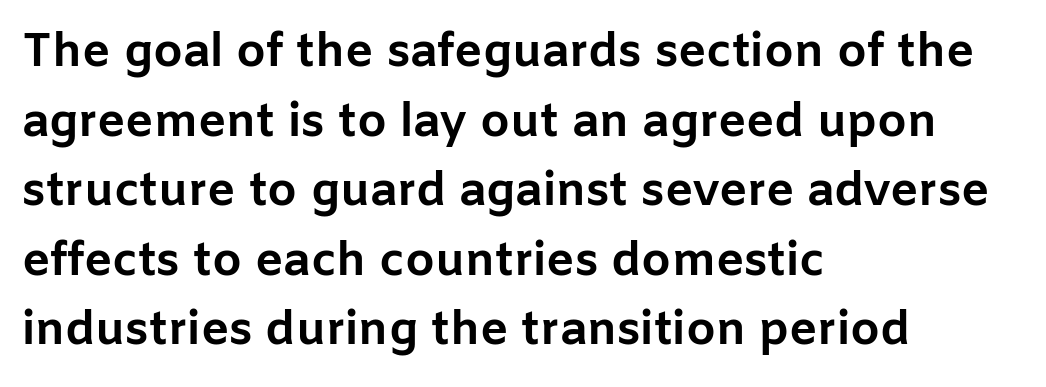
Q: Is the text bold? A: Yes.
Q: Is the text italic (slanted)? A: No, it is upright.
Q: Is the typeface a serif or a sans-serif typeface? A: Sans-serif.
Q: Is the text underlined? A: No.
Q: How is the paragraph aligned? A: Left-aligned.
Q: Is the spacing between letters normal or unusually wide? A: Normal.
Q: Is the spacing between lines tight, normal or loose? A: Normal.
Q: Width (condensed, normal, or wide)? A: Normal.
Q: Stroke contrast? A: Low.
Q: x-height? A: Medium.
Q: Monospaced? A: No.
